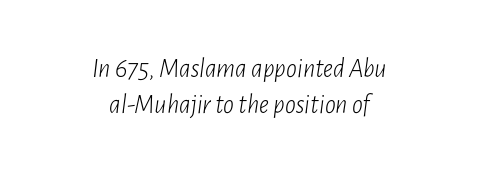
{"italic": "yes", "lean": "right", "slant_degrees": 7, "bold": "no", "underline": "no", "align": "center", "line_spacing": "normal", "line_spacing_ratio": 1.33, "letter_spacing": "normal", "letter_spacing_em": 0.0, "glyph_px": 27}
